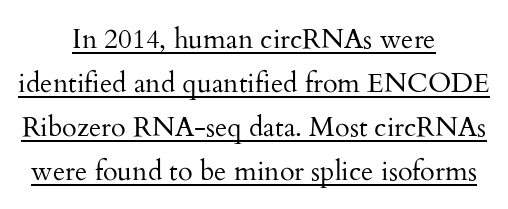
{"italic": "no", "bold": "no", "underline": "yes", "align": "center", "line_spacing": "normal", "line_spacing_ratio": 1.63, "letter_spacing": "normal", "letter_spacing_em": 0.0, "glyph_px": 27}
